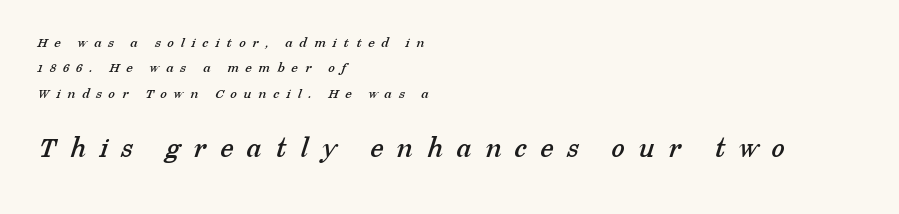
Stroke terminals: seriffed. Two sizes are in play, and the larger belongs to the second block. A typesetter would call this heavily tracked-out type. Proportional: the letters do not fall into vertical columns.
